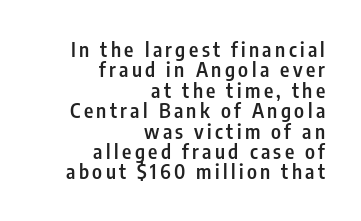
The image shows 20 px text type, upright; set right-aligned, tight line spacing (1.02x), not underlined.
